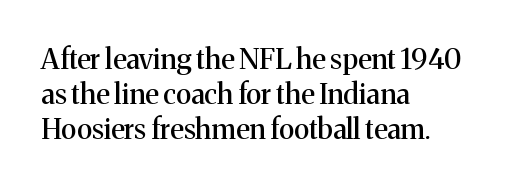
Q: Is the text italic (slanted)? A: No, it is upright.
Q: Is the typeface a serif or a sans-serif typeface? A: Serif.
Q: Is the text underlined? A: No.
Q: How is the paragraph aligned? A: Left-aligned.
Q: Is the spacing between letters normal or unusually wide? A: Normal.
Q: Is the spacing between lines tight, normal or loose? A: Normal.
Q: Width (condensed, normal, or wide)? A: Normal.
Q: Stroke contrast? A: Medium.
Q: x-height? A: Medium.
Q: Monospaced? A: No.
